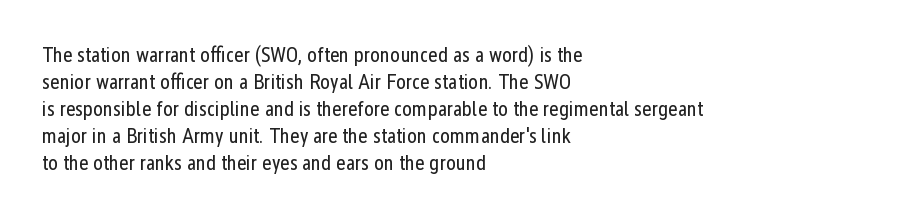
The image shows 21 px text type, upright; set left-aligned, normal line spacing (1.28x), normal letter spacing, not underlined.
